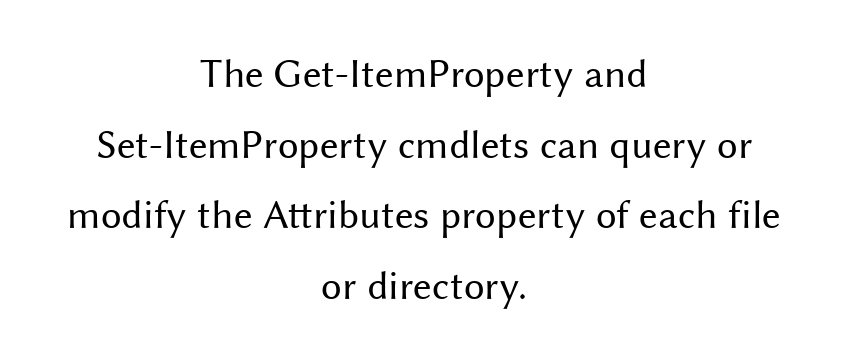
Q: Is the text bold? A: No.
Q: Is the text italic (slanted)? A: No, it is upright.
Q: Is the typeface a serif or a sans-serif typeface? A: Sans-serif.
Q: Is the text underlined? A: No.
Q: How is the paragraph aligned? A: Centered.
Q: Is the spacing between letters normal or unusually wide? A: Normal.
Q: Width (condensed, normal, or wide)? A: Normal.
Q: Stroke contrast? A: Medium.
Q: x-height? A: Medium.
Q: Monospaced? A: No.
